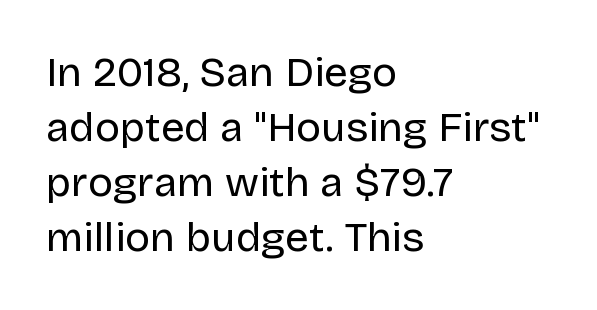
{"serif": "no", "italic": "no", "bold": "no", "weight": "regular", "width": "normal", "stroke_contrast": "low", "x_height": "large", "monospaced": "no", "underline": "no", "align": "left", "line_spacing": "normal", "line_spacing_ratio": 1.31, "letter_spacing": "normal", "letter_spacing_em": 0.0, "glyph_px": 42}
